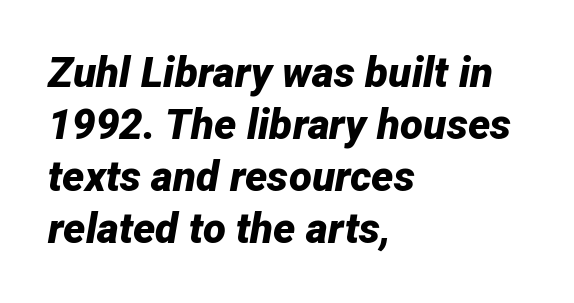
The image shows 42 px bold type, italic (leaning right); set left-aligned, line spacing 1.24x, normal letter spacing, not underlined; low stroke contrast and a medium x-height.
